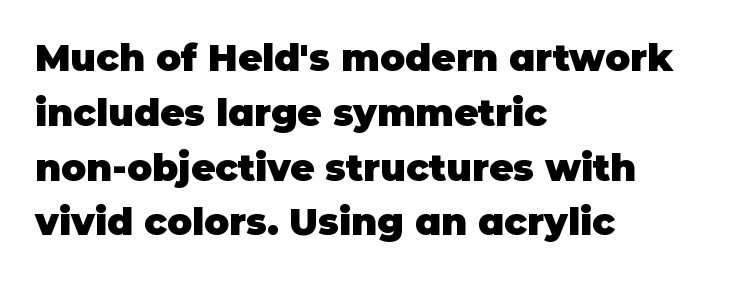
Q: Is the text bold? A: Yes.
Q: Is the text italic (slanted)? A: No, it is upright.
Q: Is the typeface a serif or a sans-serif typeface? A: Sans-serif.
Q: Is the text underlined? A: No.
Q: How is the paragraph aligned? A: Left-aligned.
Q: Is the spacing between letters normal or unusually wide? A: Normal.
Q: Is the spacing between lines tight, normal or loose? A: Normal.
Q: Width (condensed, normal, or wide)? A: Normal.
Q: Stroke contrast? A: Low.
Q: x-height? A: Large.
Q: Monospaced? A: No.
